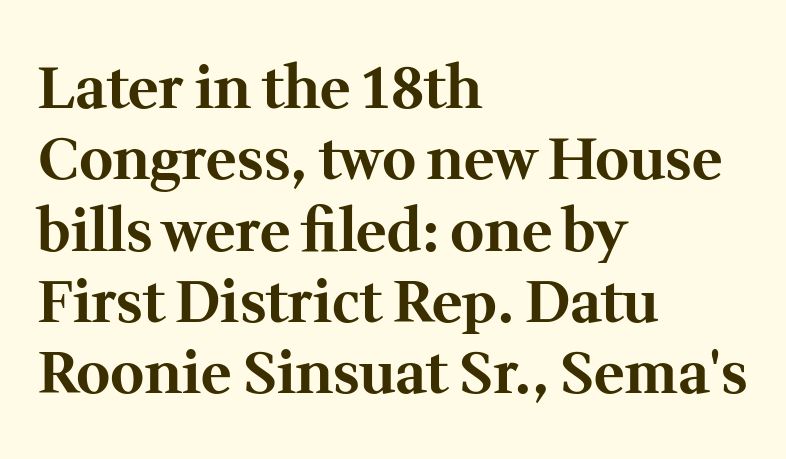
{"serif": "yes", "italic": "no", "bold": "yes", "weight": "bold", "width": "normal", "stroke_contrast": "medium", "x_height": "medium", "monospaced": "no", "underline": "no", "align": "left", "line_spacing_ratio": 1.23, "letter_spacing": "normal", "letter_spacing_em": 0.0, "glyph_px": 58}
